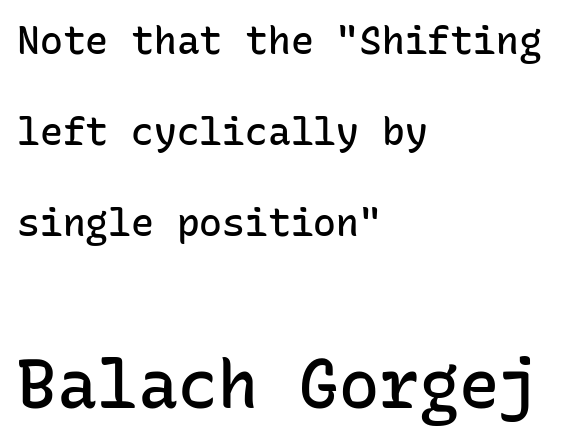
Q: Is the text bold? A: Semi-bold.
Q: Is the text italic (slanted)? A: No, it is upright.
Q: Is the typeface a serif or a sans-serif typeface? A: Sans-serif.
Q: Is the text underlined? A: No.
Q: How is the paragraph aligned? A: Left-aligned.
Q: Is the spacing between letters normal or unusually wide? A: Normal.
Q: Is the spacing between lines tight, normal or loose? A: Loose.
Q: Which block of text is set in a larger size, the first (top) or the second (bottom)? A: The second (bottom) one.
Q: Width (condensed, normal, or wide)? A: Normal.
Q: Stroke contrast? A: Low.
Q: x-height? A: Medium.
Q: Monospaced? A: Yes.
